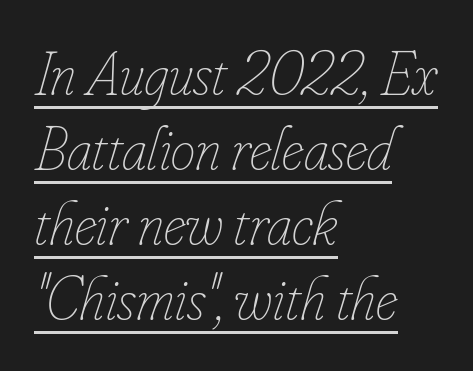
{"italic": "yes", "lean": "right", "slant_degrees": 16, "bold": "no", "weight": "thin", "width": "condensed", "stroke_contrast": "low", "x_height": "small", "monospaced": "no", "underline": "yes", "align": "left", "line_spacing_ratio": 1.21, "letter_spacing": "normal", "letter_spacing_em": 0.0, "glyph_px": 62}
